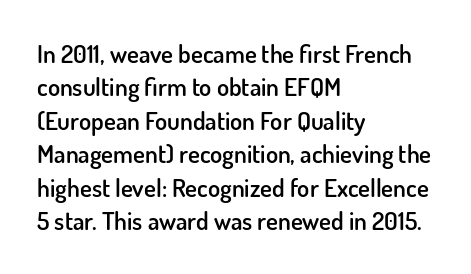
The glyphs have the mass of a demibold cut, below bold. The line-height multiplier appears to be the usual default. Any mark beneath the type? The region is blank. Layout note: lines flush left. Quick note: not italic, upright. The type is set solid horizontally, with unmodified tracking.
